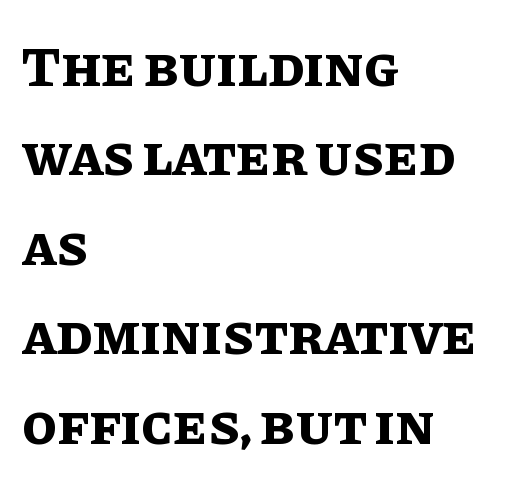
Q: Is the text bold? A: Yes.
Q: Is the text italic (slanted)? A: No, it is upright.
Q: Is the text underlined? A: No.
Q: How is the paragraph aligned? A: Left-aligned.
Q: Is the spacing between letters normal or unusually wide? A: Normal.
Q: Is the spacing between lines tight, normal or loose? A: Normal.
Q: Width (condensed, normal, or wide)? A: Normal.
Q: Stroke contrast? A: Low.
Q: x-height? A: Large.
Q: Monospaced? A: No.
